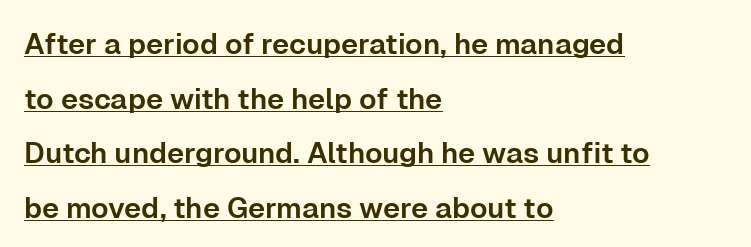
The image shows 29 px sans-serif type, upright; set left-aligned, line spacing 1.88x, normal letter spacing, underlined; low stroke contrast and a medium x-height.
